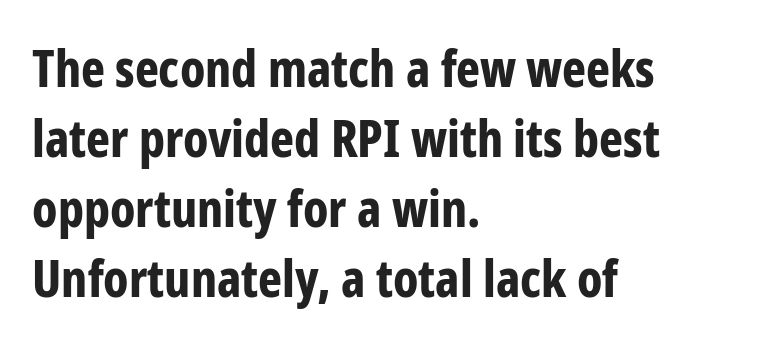
{"serif": "no", "italic": "no", "bold": "yes", "weight": "bold", "width": "condensed", "stroke_contrast": "low", "x_height": "medium", "monospaced": "no", "underline": "no", "align": "left", "line_spacing": "normal", "line_spacing_ratio": 1.37, "letter_spacing": "normal", "letter_spacing_em": 0.0, "glyph_px": 51}
